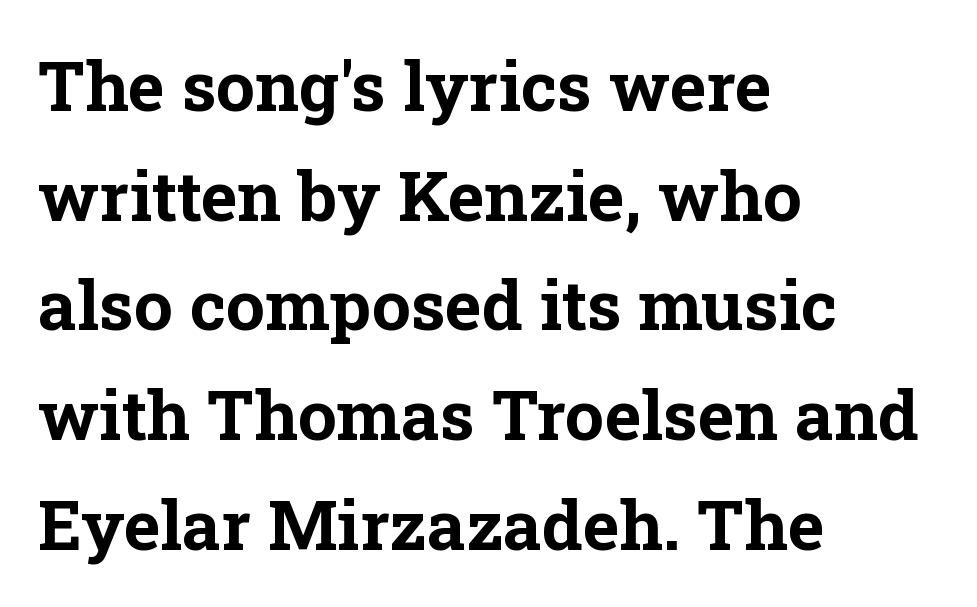
The image shows 69 px bold serif type, upright; set left-aligned, normal line spacing (1.59x), normal letter spacing, not underlined; low stroke contrast and a medium x-height.
